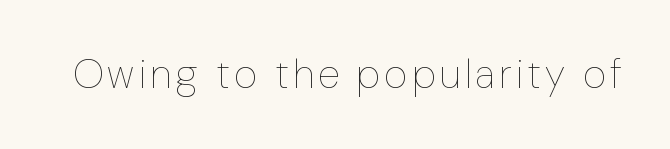
The glyphs are unaccompanied by any horizontal stroke below them. Quick note: not italic, upright. Is this a fixed-width face? No — the glyphs have proportional, varying widths. A light-to-regular cut is what we see here.
